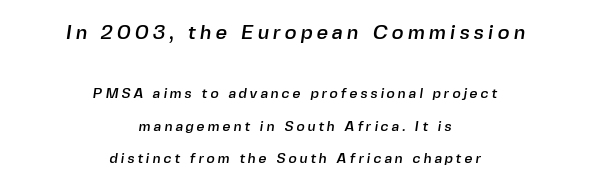
The image shows 20 px text type; set centered, loose line spacing (2.34x), unusually wide letter spacing (+0.2 em), not underlined; the first (top) block is 1.43x larger.
